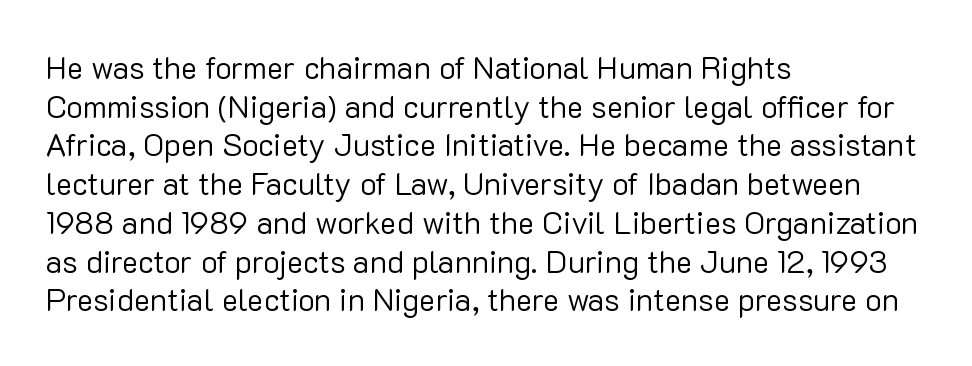
{"serif": "no", "italic": "no", "bold": "no", "weight": "regular", "width": "normal", "stroke_contrast": "low", "x_height": "medium", "monospaced": "no", "underline": "no", "align": "left", "line_spacing": "normal", "line_spacing_ratio": 1.25, "letter_spacing": "normal", "letter_spacing_em": 0.0, "glyph_px": 31}
